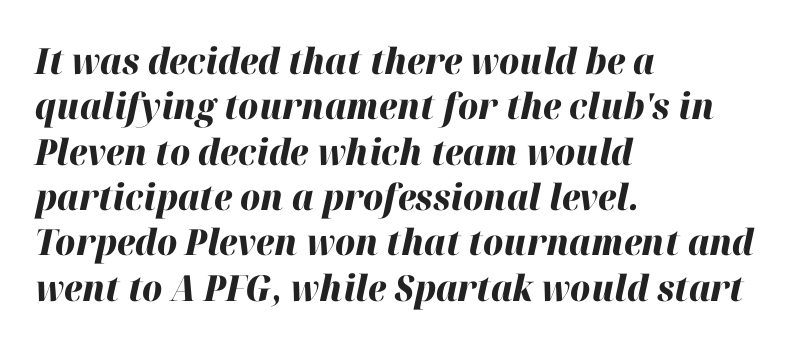
The image shows 36 px heavy type, italic (leaning right); set left-aligned, normal line spacing (1.26x), normal letter spacing, not underlined; high stroke contrast and a medium x-height.
